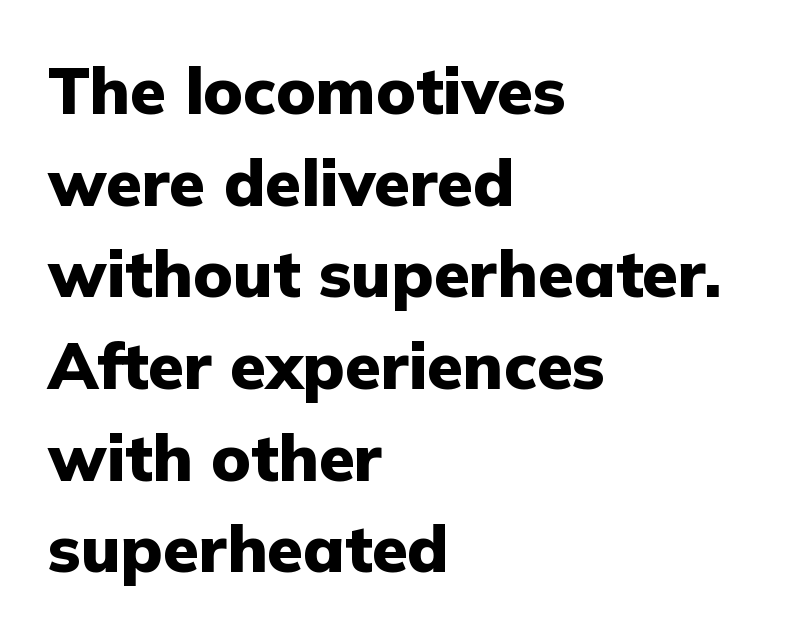
Each letter keeps its own natural width here, so spacing adapts to shape. The type sits square on the baseline with zero lean. Is this a sans? Yes — the strokes have no serifs. Typographic density is high because the face is bold.
